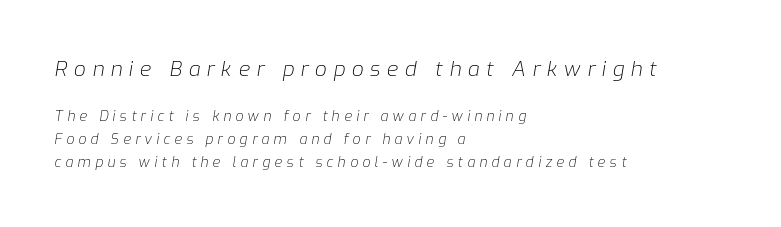
Q: Is the text bold? A: No.
Q: Is the text italic (slanted)? A: Yes, it leans right by about 9 degrees.
Q: Is the text underlined? A: No.
Q: How is the paragraph aligned? A: Left-aligned.
Q: Is the spacing between letters normal or unusually wide? A: Unusually wide.
Q: Is the spacing between lines tight, normal or loose? A: Normal.
Q: Which block of text is set in a larger size, the first (top) or the second (bottom)? A: The first (top) one.
